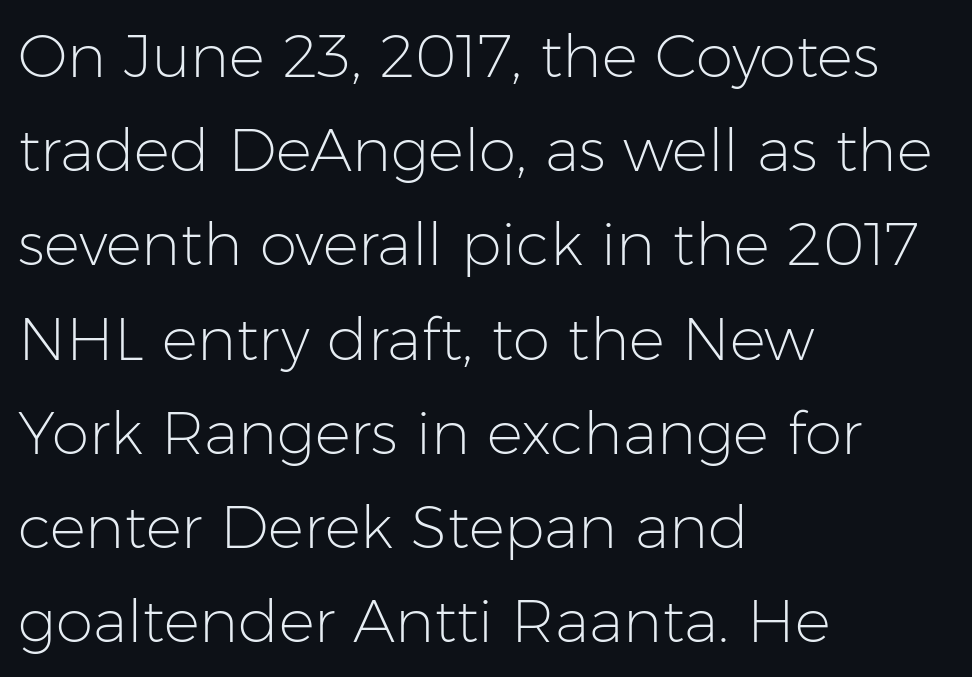
The image shows 60 px light sans-serif type, upright; set left-aligned, normal line spacing (1.57x), normal letter spacing, not underlined; low stroke contrast and a medium x-height.
